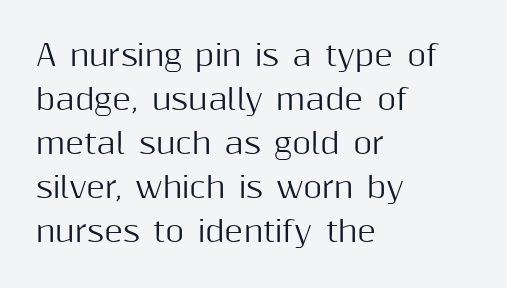
Q: Is the text italic (slanted)? A: No, it is upright.
Q: Is the typeface a serif or a sans-serif typeface? A: Sans-serif.
Q: Is the text underlined? A: No.
Q: How is the paragraph aligned? A: Left-aligned.
Q: Is the spacing between letters normal or unusually wide? A: Normal.
Q: Is the spacing between lines tight, normal or loose? A: Normal.
Q: Width (condensed, normal, or wide)? A: Normal.
Q: Stroke contrast? A: Medium.
Q: x-height? A: Medium.
Q: Monospaced? A: No.
